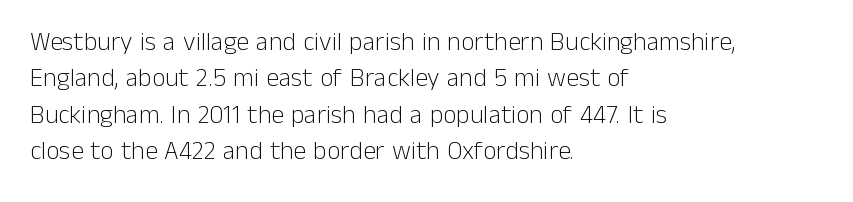
{"italic": "no", "bold": "no", "underline": "no", "align": "left", "line_spacing": "normal", "line_spacing_ratio": 1.4, "letter_spacing": "normal", "letter_spacing_em": 0.0, "glyph_px": 26}
